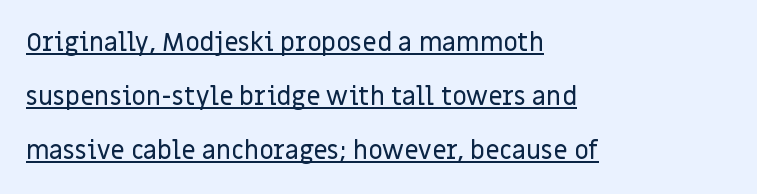
Q: Is the text italic (slanted)? A: No, it is upright.
Q: Is the text underlined? A: Yes.
Q: How is the paragraph aligned? A: Left-aligned.
Q: Is the spacing between letters normal or unusually wide? A: Normal.
Q: Is the spacing between lines tight, normal or loose? A: Loose.
